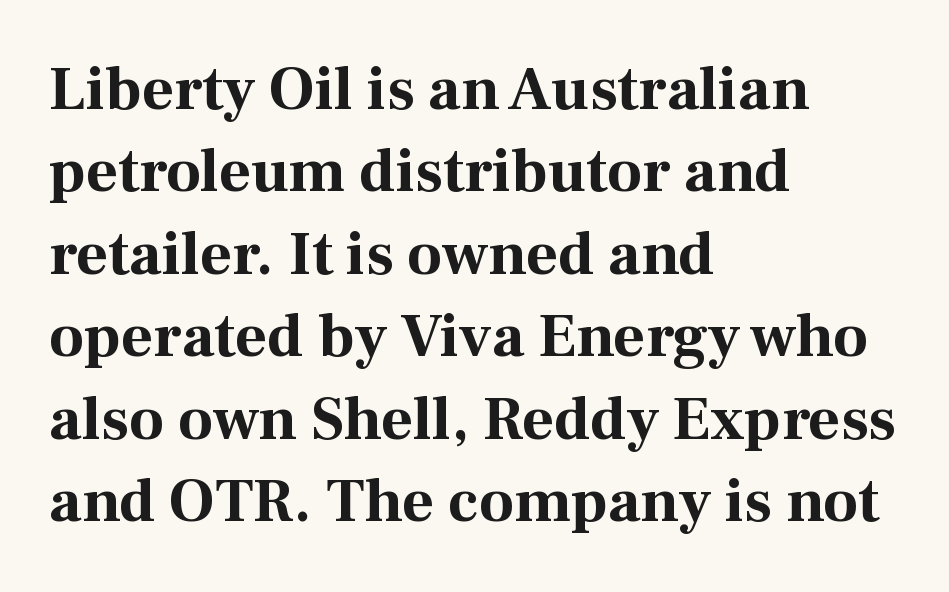
Q: Is the text bold? A: Yes.
Q: Is the text italic (slanted)? A: No, it is upright.
Q: Is the typeface a serif or a sans-serif typeface? A: Serif.
Q: Is the text underlined? A: No.
Q: How is the paragraph aligned? A: Left-aligned.
Q: Is the spacing between letters normal or unusually wide? A: Normal.
Q: Is the spacing between lines tight, normal or loose? A: Normal.
Q: Width (condensed, normal, or wide)? A: Normal.
Q: Stroke contrast? A: Medium.
Q: x-height? A: Medium.
Q: Monospaced? A: No.
